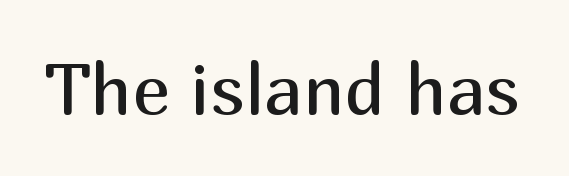
{"serif": "no", "italic": "no", "bold": "no", "weight": "regular", "width": "normal", "stroke_contrast": "medium", "x_height": "medium", "monospaced": "no", "underline": "no", "letter_spacing": "normal", "letter_spacing_em": 0.0, "glyph_px": 71}
